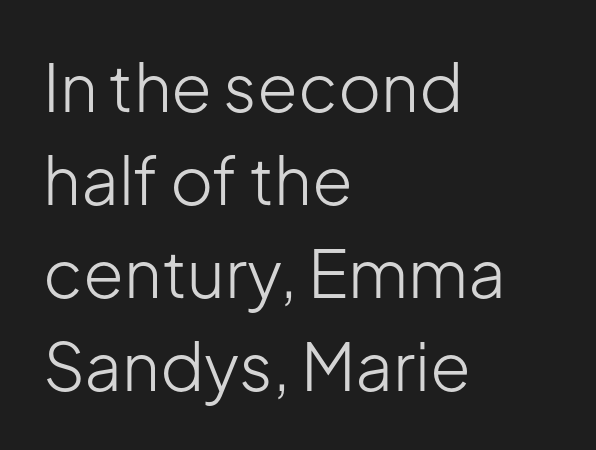
The rendering uses natural spacing where letterforms have individual widths. This rendering uses left alignment, leaving the right contour irregular. Nobody drew a line under any word here. If you measured baseline to baseline, you'd find a middling distance. Do the letters lean? They stand straight. Each stroke keeps to a modest, everyday thickness or less.
